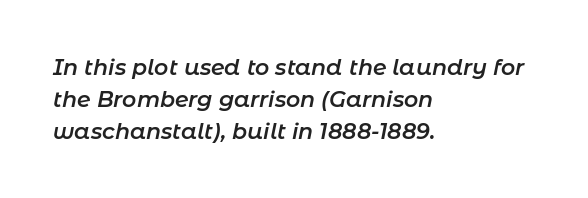
The image shows 22 px text type, italic (leaning right); set left-aligned, normal line spacing (1.45x), normal letter spacing, not underlined.
